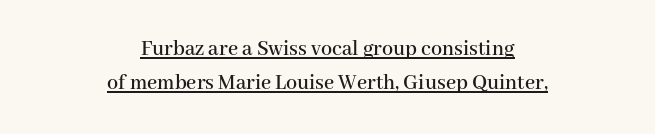
The image shows 22 px text type, upright; set centered, normal line spacing (1.56x), normal letter spacing, underlined.
